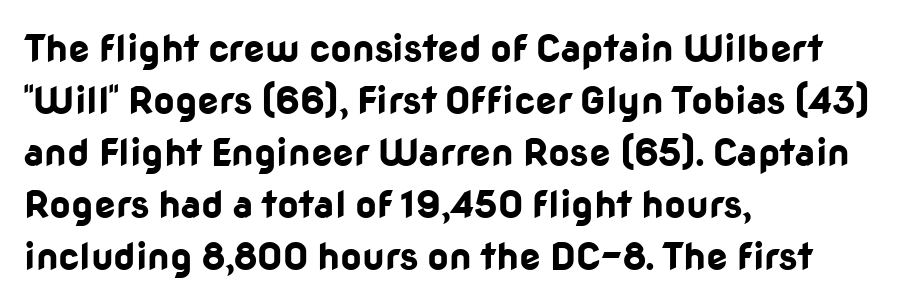
{"serif": "no", "italic": "no", "bold": "yes", "weight": "bold", "width": "normal", "stroke_contrast": "low", "x_height": "medium", "monospaced": "no", "underline": "no", "align": "left", "line_spacing": "normal", "line_spacing_ratio": 1.37, "letter_spacing": "normal", "letter_spacing_em": 0.0, "glyph_px": 38}
